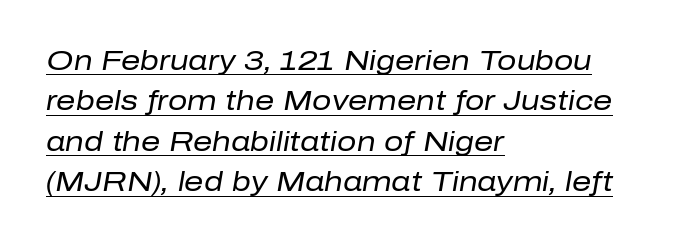
Q: Is the text bold? A: No.
Q: Is the text italic (slanted)? A: Yes, it leans right by about 10 degrees.
Q: Is the text underlined? A: Yes.
Q: How is the paragraph aligned? A: Left-aligned.
Q: Is the spacing between letters normal or unusually wide? A: Normal.
Q: Is the spacing between lines tight, normal or loose? A: Normal.
